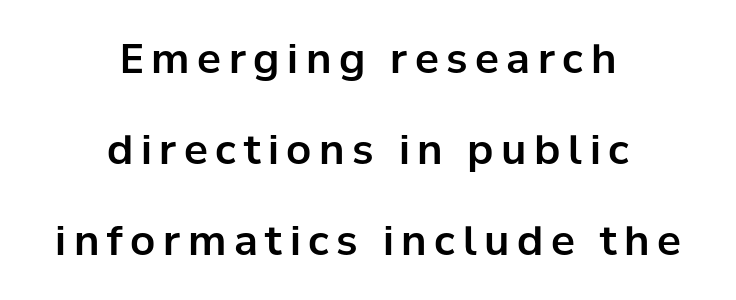
{"serif": "no", "italic": "no", "width": "normal", "stroke_contrast": "low", "x_height": "medium", "monospaced": "no", "underline": "no", "align": "center", "line_spacing": "loose", "line_spacing_ratio": 2.28, "glyph_px": 40}
